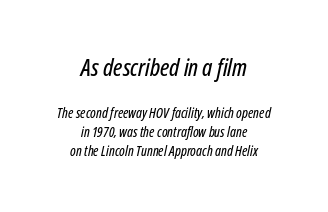
The image shows 24 px text type, italic (leaning right); set centered, normal line spacing (1.39x), normal letter spacing, not underlined; the first (top) block is 1.71x larger.
